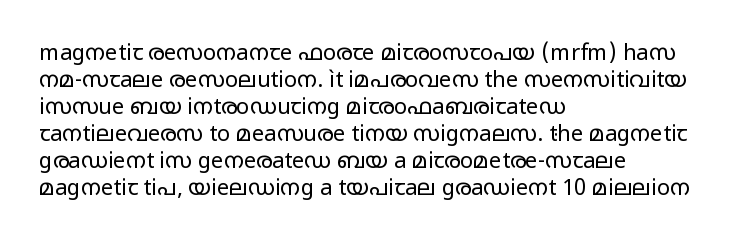
The image shows 22 px text type, upright; set left-aligned, line spacing 1.23x, normal letter spacing, not underlined.
